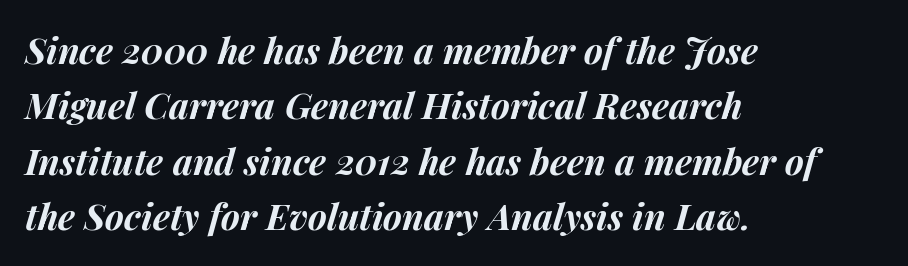
{"italic": "yes", "lean": "right", "slant_degrees": 14, "bold": "yes", "weight": "bold", "width": "normal", "stroke_contrast": "medium", "x_height": "medium", "monospaced": "no", "underline": "no", "align": "left", "line_spacing": "normal", "line_spacing_ratio": 1.54, "letter_spacing": "normal", "letter_spacing_em": 0.0, "glyph_px": 36}
